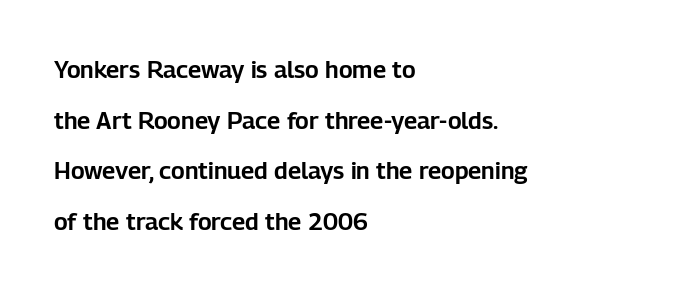
{"italic": "no", "underline": "no", "align": "left", "line_spacing": "loose", "line_spacing_ratio": 2.11, "letter_spacing": "normal", "letter_spacing_em": 0.0, "glyph_px": 24}
